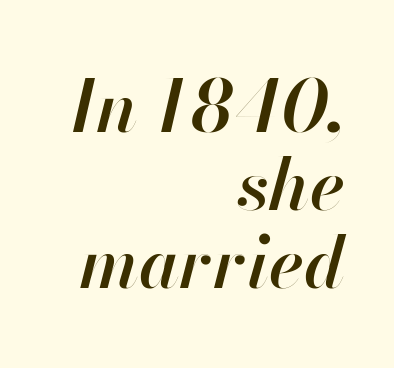
A student would call this right alignment; a typographer would say flush right, rag left. Summary of vertical rhythm: compact, with narrow interline spacing. Here the glyphs are tracked normally, forming tight word shapes. Quick note: underline off.
